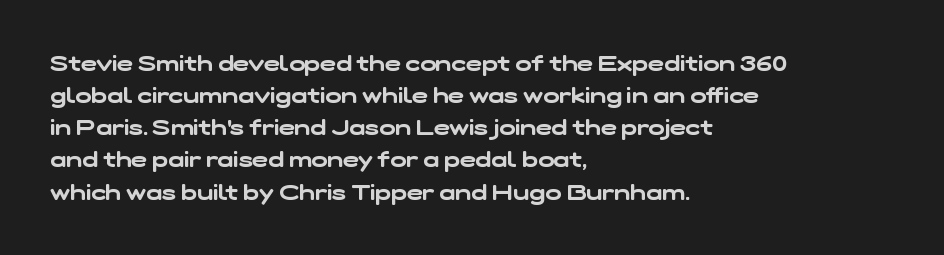
This block has exactly the height ordinary leading produces. Line beginnings align vertically; line endings do not. Descenders are the only things crossing below the line. Nothing unusual about the tracking: characters are spaced as the font intends.
